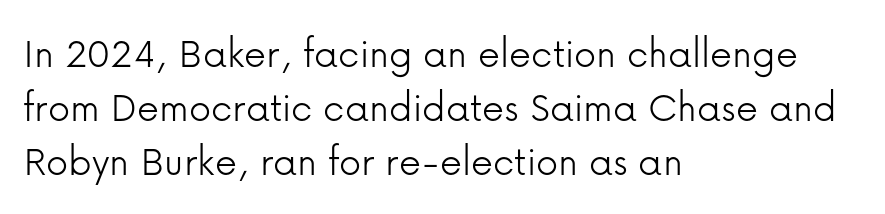
Q: Is the text bold? A: No.
Q: Is the text italic (slanted)? A: No, it is upright.
Q: Is the typeface a serif or a sans-serif typeface? A: Sans-serif.
Q: Is the text underlined? A: No.
Q: How is the paragraph aligned? A: Left-aligned.
Q: Is the spacing between letters normal or unusually wide? A: Normal.
Q: Width (condensed, normal, or wide)? A: Normal.
Q: Stroke contrast? A: Low.
Q: x-height? A: Medium.
Q: Monospaced? A: No.
